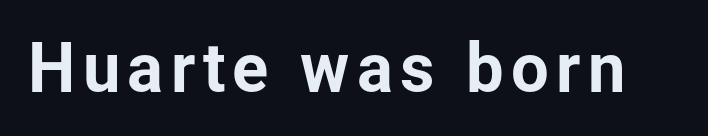
Q: Is the text italic (slanted)? A: No, it is upright.
Q: Is the typeface a serif or a sans-serif typeface? A: Sans-serif.
Q: Is the text underlined? A: No.
Q: Width (condensed, normal, or wide)? A: Normal.
Q: Stroke contrast? A: Low.
Q: x-height? A: Medium.
Q: Monospaced? A: No.
